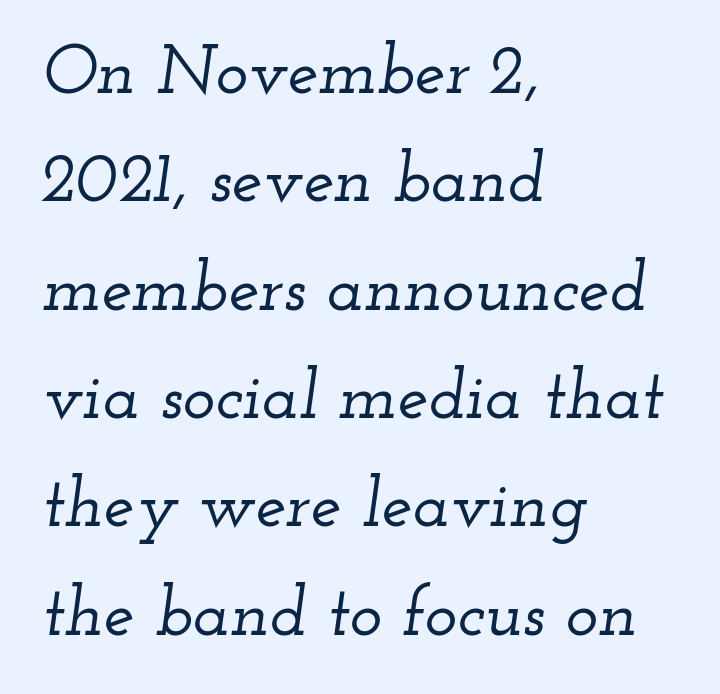
Q: Is the text italic (slanted)? A: Yes, it leans right by about 12 degrees.
Q: Is the typeface a serif or a sans-serif typeface? A: Serif.
Q: Is the text underlined? A: No.
Q: How is the paragraph aligned? A: Left-aligned.
Q: Is the spacing between letters normal or unusually wide? A: Normal.
Q: Is the spacing between lines tight, normal or loose? A: Normal.
Q: Width (condensed, normal, or wide)? A: Wide.
Q: Stroke contrast? A: Low.
Q: x-height? A: Small.
Q: Monospaced? A: No.
